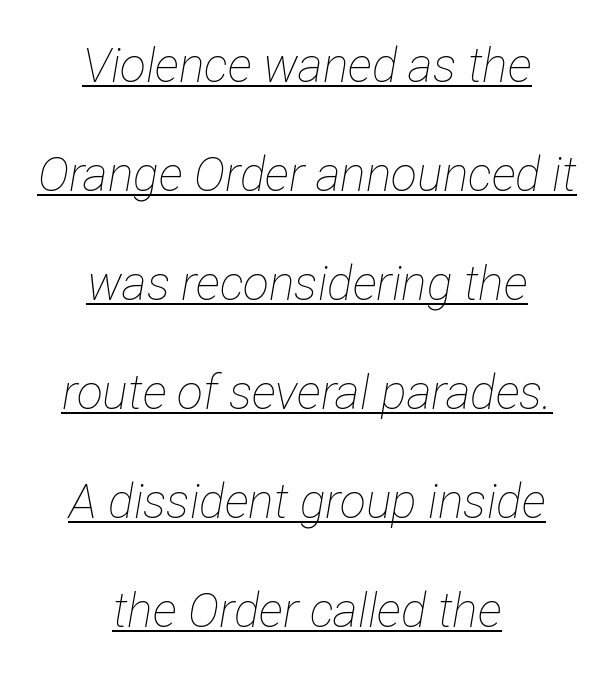
Q: Is the text bold? A: No.
Q: Is the text italic (slanted)? A: Yes, it leans right by about 12 degrees.
Q: Is the text underlined? A: Yes.
Q: How is the paragraph aligned? A: Centered.
Q: Is the spacing between letters normal or unusually wide? A: Normal.
Q: Is the spacing between lines tight, normal or loose? A: Loose.
Q: Width (condensed, normal, or wide)? A: Condensed.
Q: Stroke contrast? A: Low.
Q: x-height? A: Medium.
Q: Monospaced? A: No.
